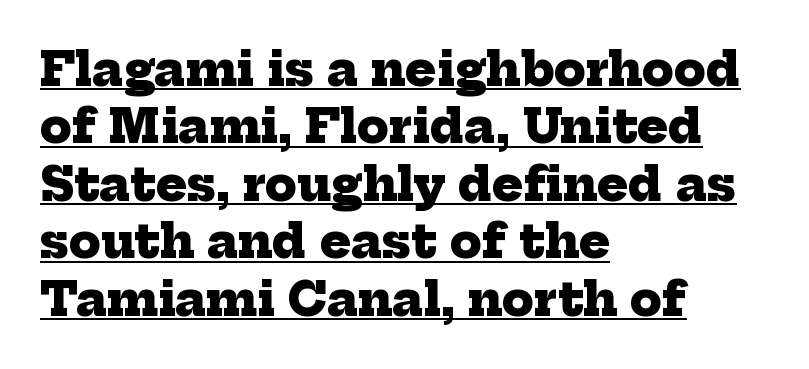
You can see a thin bar hugging the bottom of the glyphs. The passage shown is typed in a proportional face where columns would drift. The letterforms sit shoulder to shoulder at normal distance. This block has exactly the height ordinary leading produces. A dark, heavy texture on the line: the type is bold.
